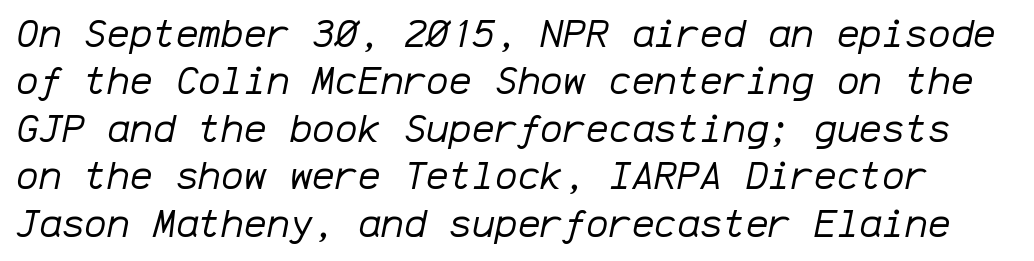
Q: Is the text bold? A: No.
Q: Is the text italic (slanted)? A: Yes, it leans right by about 12 degrees.
Q: Is the text underlined? A: No.
Q: Is the spacing between letters normal or unusually wide? A: Normal.
Q: Is the spacing between lines tight, normal or loose? A: Normal.
Q: Width (condensed, normal, or wide)? A: Normal.
Q: Stroke contrast? A: Low.
Q: x-height? A: Medium.
Q: Monospaced? A: Yes.
